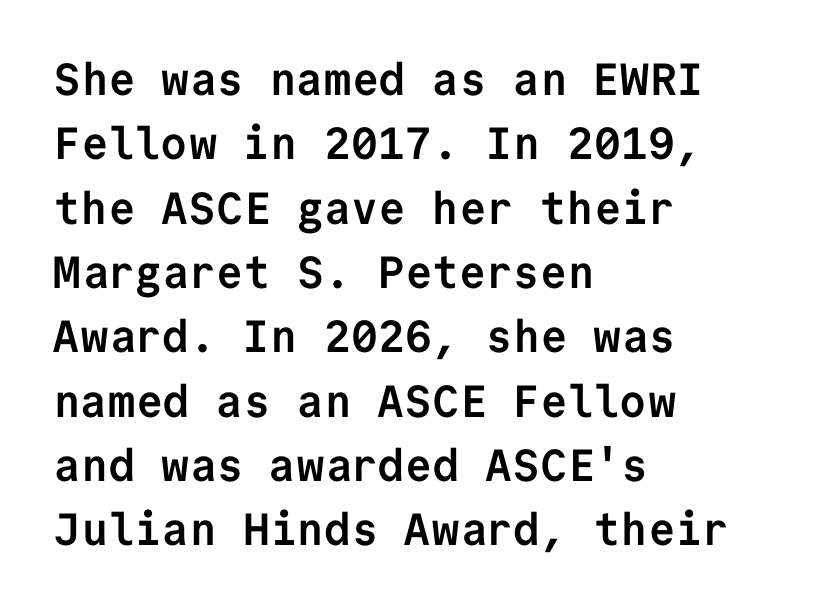
Fixed-width glyphs throughout — classic coding-font behaviour. The ragged edge is on the right, which tells us the setting is flush left. Look at the tracking — it's just the regular setting, nothing added. Ordinary non-slanted type is in use. Typographic density is high because the face is bold.
